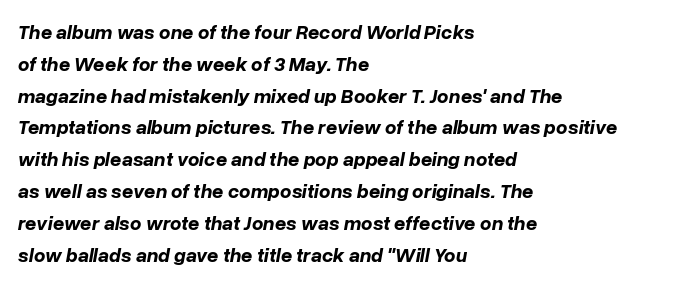
{"italic": "yes", "lean": "right", "slant_degrees": 10, "bold": "yes", "underline": "no", "align": "left", "line_spacing": "normal", "line_spacing_ratio": 1.59, "letter_spacing": "normal", "letter_spacing_em": 0.0, "glyph_px": 20}
